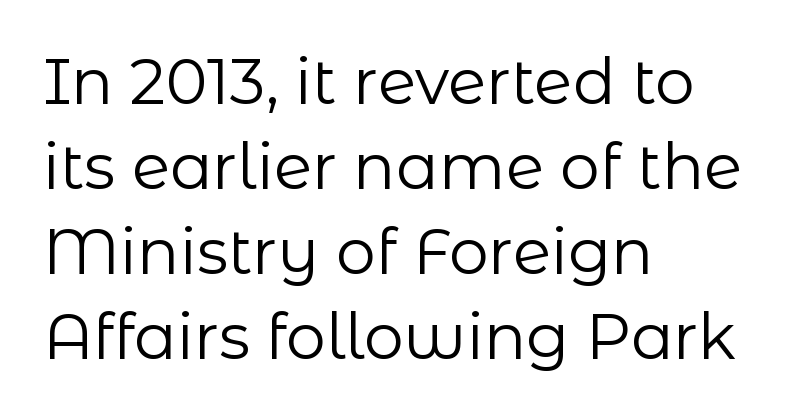
Q: Is the text bold? A: No.
Q: Is the text italic (slanted)? A: No, it is upright.
Q: Is the typeface a serif or a sans-serif typeface? A: Sans-serif.
Q: Is the text underlined? A: No.
Q: How is the paragraph aligned? A: Left-aligned.
Q: Is the spacing between letters normal or unusually wide? A: Normal.
Q: Is the spacing between lines tight, normal or loose? A: Normal.
Q: Width (condensed, normal, or wide)? A: Normal.
Q: Stroke contrast? A: Low.
Q: x-height? A: Medium.
Q: Monospaced? A: No.
